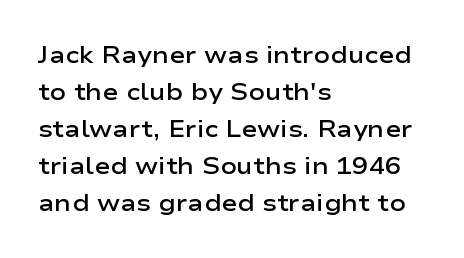
Leading matches the norm, producing a regular column. This is roman type, the default non-slanted kind. Students, note that the glyphs here touch the page at normal intervals. Anything drawn beneath the words? Only blank space.
